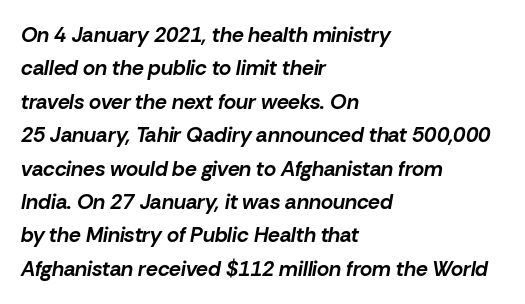
The image shows 21 px bold type, italic (leaning right); set left-aligned, normal line spacing (1.59x), normal letter spacing, not underlined.
